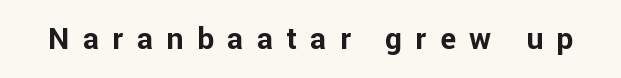
{"serif": "no", "italic": "no", "bold": "yes", "weight": "bold", "width": "normal", "stroke_contrast": "low", "x_height": "medium", "monospaced": "no", "underline": "no", "letter_spacing": "wide", "letter_spacing_em": 0.45, "glyph_px": 30}
